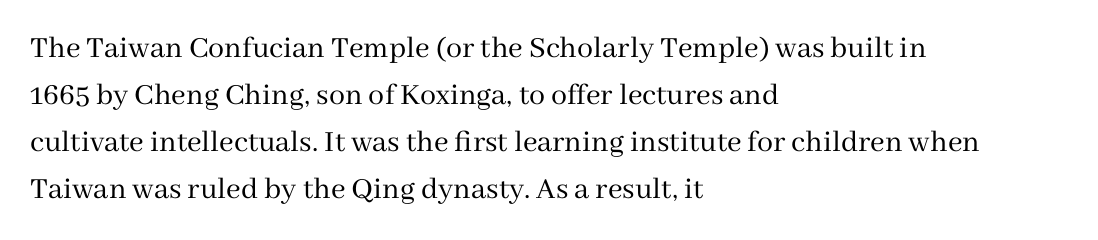
{"serif": "yes", "italic": "no", "bold": "no", "weight": "regular", "width": "normal", "stroke_contrast": "medium", "x_height": "medium", "monospaced": "no", "underline": "no", "align": "left", "line_spacing": "normal", "line_spacing_ratio": 1.47, "letter_spacing": "normal", "letter_spacing_em": 0.0, "glyph_px": 32}
